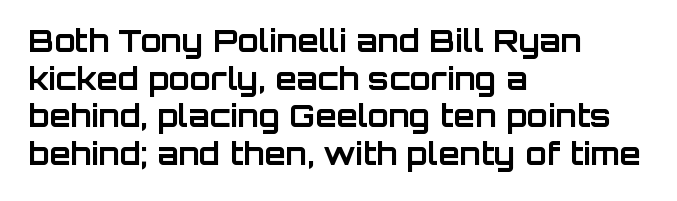
{"serif": "no", "italic": "no", "bold": "yes", "weight": "bold", "width": "normal", "stroke_contrast": "low", "x_height": "large", "monospaced": "no", "underline": "no", "align": "left", "line_spacing_ratio": 1.21, "letter_spacing": "normal", "letter_spacing_em": 0.0, "glyph_px": 31}
